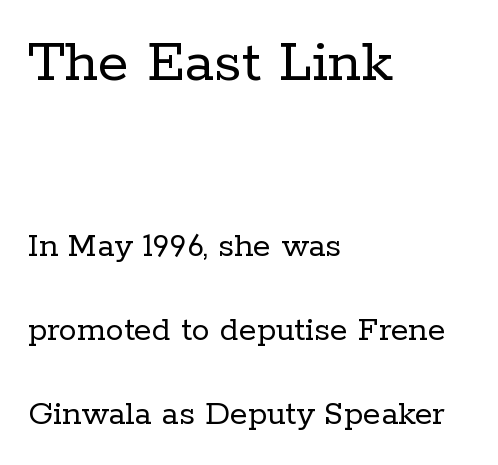
The image shows 63 px regular-weight serif type, upright; set left-aligned, loose line spacing (2.34x), normal letter spacing, not underlined; the first (top) block is 1.75x larger; low stroke contrast and a medium x-height.
